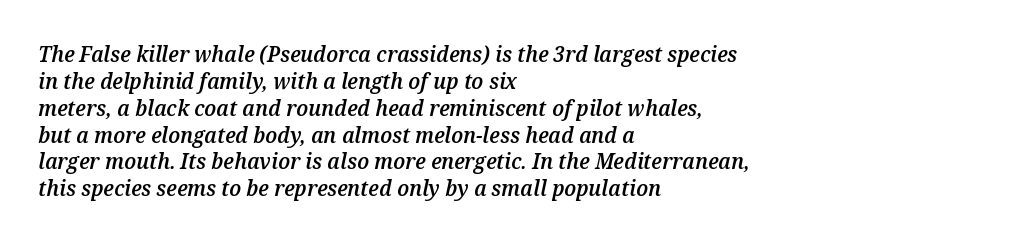
The passage shown leans; its letterforms are oblique. Which margin do the lines hug? The left one — the right edge is uneven. The baseline area is clear. Default kerning and tracking; the words read as compact shapes.
